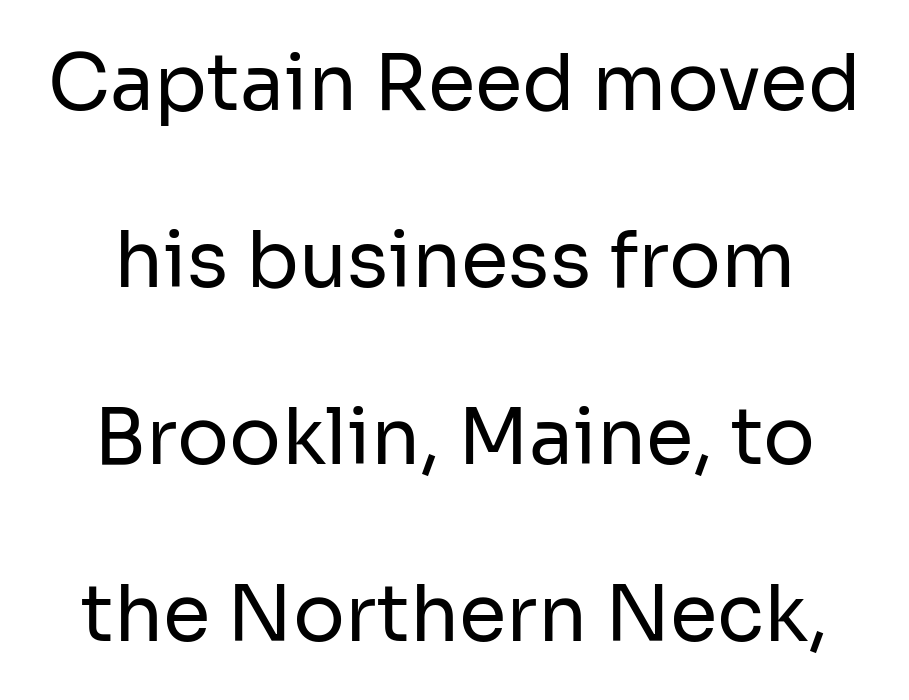
The font sits on the lighter half of the weight spectrum, regular included. Letter spacing: default. Each new line begins a long way beneath the previous one. Ordinary non-slanted type is in use. Character widths vary here, with narrow letters taking less room than wide ones.
